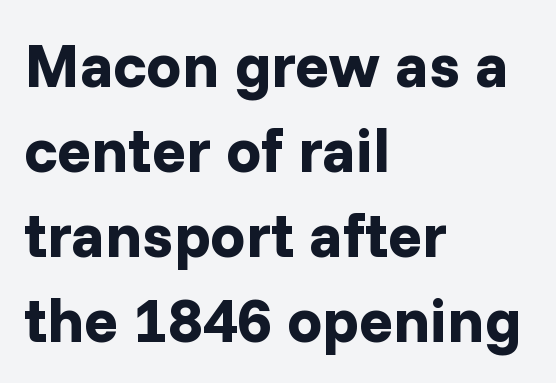
Q: Is the text bold? A: Yes.
Q: Is the text italic (slanted)? A: No, it is upright.
Q: Is the typeface a serif or a sans-serif typeface? A: Sans-serif.
Q: Is the text underlined? A: No.
Q: How is the paragraph aligned? A: Left-aligned.
Q: Is the spacing between letters normal or unusually wide? A: Normal.
Q: Is the spacing between lines tight, normal or loose? A: Normal.
Q: Width (condensed, normal, or wide)? A: Normal.
Q: Stroke contrast? A: Low.
Q: x-height? A: Medium.
Q: Monospaced? A: No.
